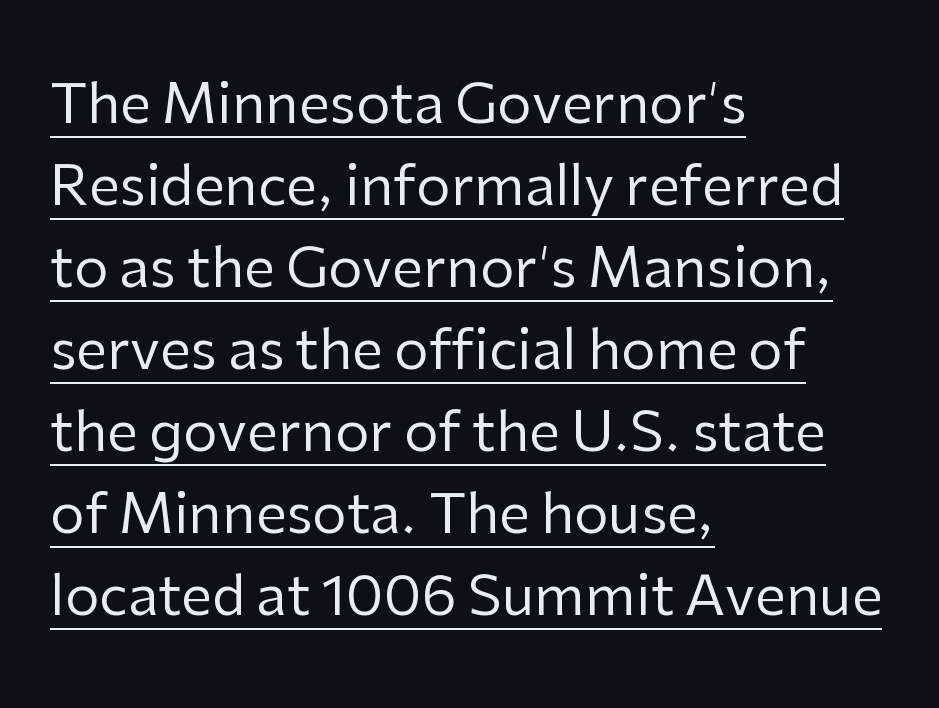
Q: Is the text bold? A: No.
Q: Is the text italic (slanted)? A: No, it is upright.
Q: Is the typeface a serif or a sans-serif typeface? A: Sans-serif.
Q: Is the text underlined? A: Yes.
Q: How is the paragraph aligned? A: Left-aligned.
Q: Is the spacing between letters normal or unusually wide? A: Normal.
Q: Is the spacing between lines tight, normal or loose? A: Normal.
Q: Width (condensed, normal, or wide)? A: Normal.
Q: Stroke contrast? A: Low.
Q: x-height? A: Medium.
Q: Monospaced? A: No.
